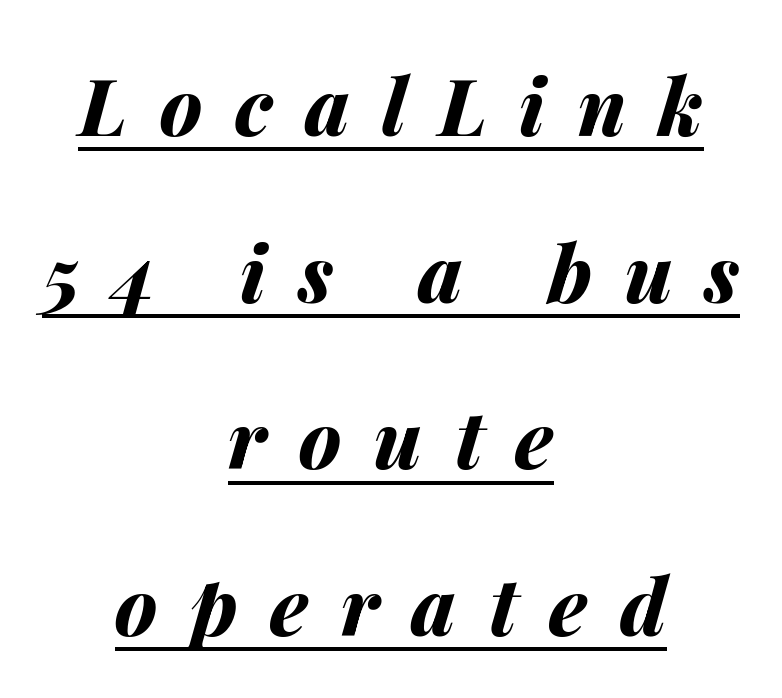
{"italic": "yes", "lean": "right", "slant_degrees": 14, "bold": "yes", "weight": "bold", "width": "normal", "stroke_contrast": "medium", "x_height": "medium", "monospaced": "no", "underline": "yes", "align": "center", "line_spacing": "loose", "line_spacing_ratio": 2.11, "letter_spacing": "wide", "letter_spacing_em": 0.41, "glyph_px": 79}
